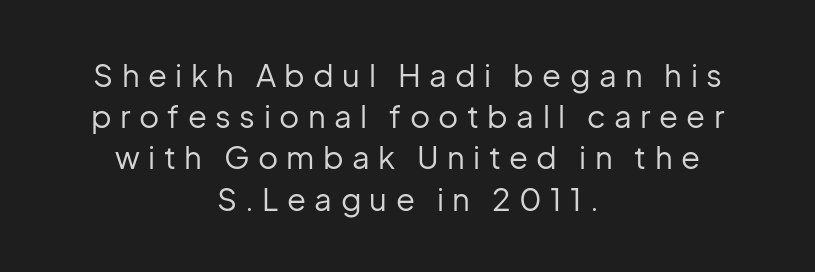
The image shows 31 px regular-weight sans-serif type, upright; set centered, normal line spacing (1.33x), unusually wide letter spacing (+0.27 em), not underlined; low stroke contrast and a medium x-height.
